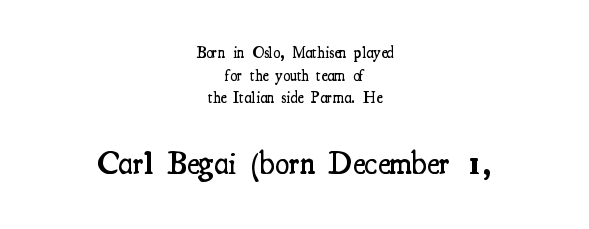
The image shows 32 px semibold, condensed serif type, upright; set centered, normal line spacing (1.42x), normal letter spacing, not underlined; the second (bottom) block is 2.0x larger; medium stroke contrast and a small x-height.
